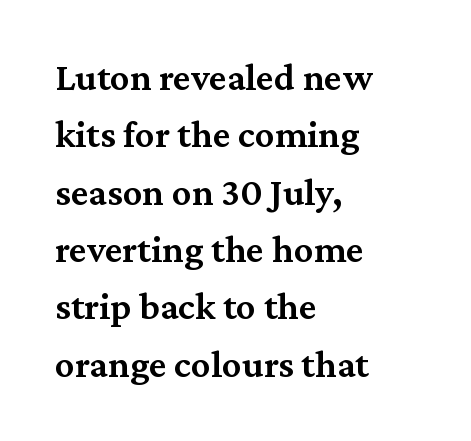
Q: Is the text bold? A: Semi-bold.
Q: Is the text italic (slanted)? A: No, it is upright.
Q: Is the typeface a serif or a sans-serif typeface? A: Serif.
Q: Is the text underlined? A: No.
Q: How is the paragraph aligned? A: Left-aligned.
Q: Is the spacing between letters normal or unusually wide? A: Normal.
Q: Is the spacing between lines tight, normal or loose? A: Normal.
Q: Width (condensed, normal, or wide)? A: Normal.
Q: Stroke contrast? A: Medium.
Q: x-height? A: Medium.
Q: Monospaced? A: No.
